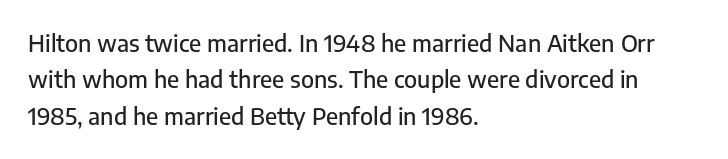
Q: Is the text italic (slanted)? A: No, it is upright.
Q: Is the text underlined? A: No.
Q: How is the paragraph aligned? A: Left-aligned.
Q: Is the spacing between letters normal or unusually wide? A: Normal.
Q: Is the spacing between lines tight, normal or loose? A: Normal.
